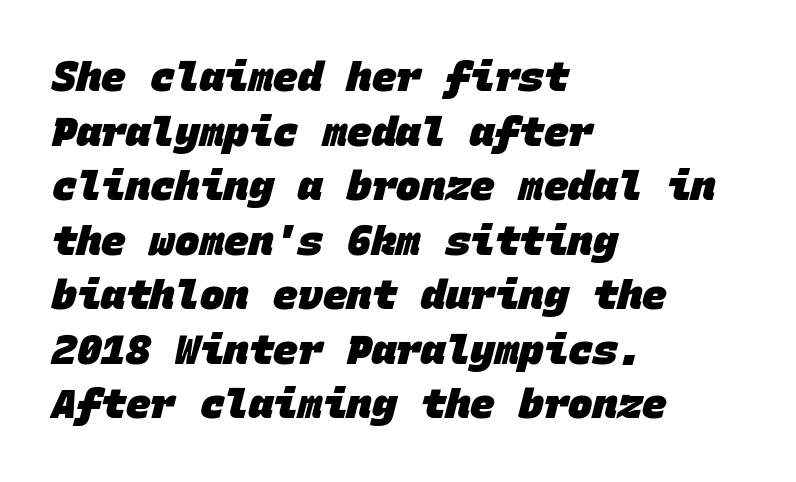
Horizontally, the lines are justified to the leading edge only. In terms of weight, the rendering is a true, heavy bold. Honestly, the row spacing looks completely unremarkable. Does the type have serifs? No, each stem ends abruptly.
